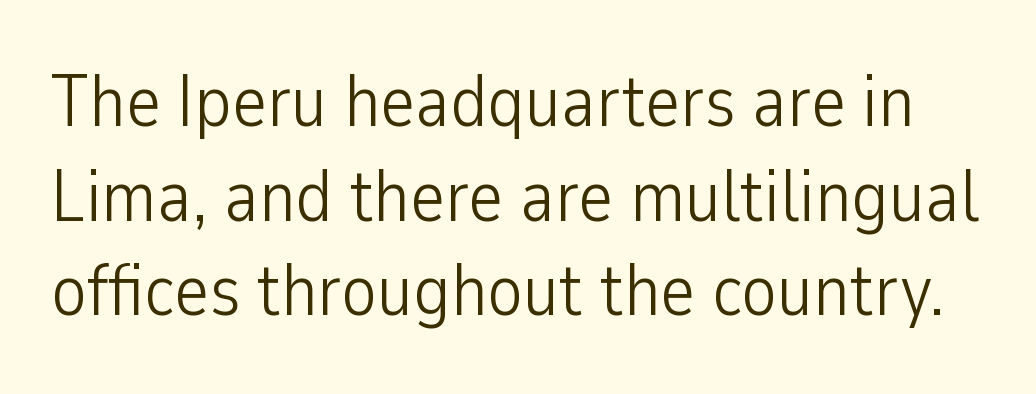
{"serif": "no", "italic": "no", "bold": "no", "weight": "light", "width": "condensed", "stroke_contrast": "low", "x_height": "medium", "monospaced": "no", "underline": "no", "line_spacing": "normal", "line_spacing_ratio": 1.28, "letter_spacing": "normal", "letter_spacing_em": 0.0, "glyph_px": 74}
